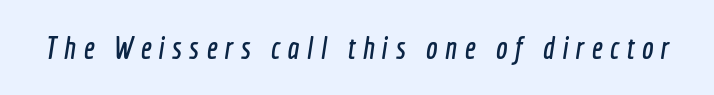
{"serif": "no", "width": "condensed", "x_height": "medium", "monospaced": "no", "underline": "no", "letter_spacing": "wide", "letter_spacing_em": 0.24, "glyph_px": 31}
